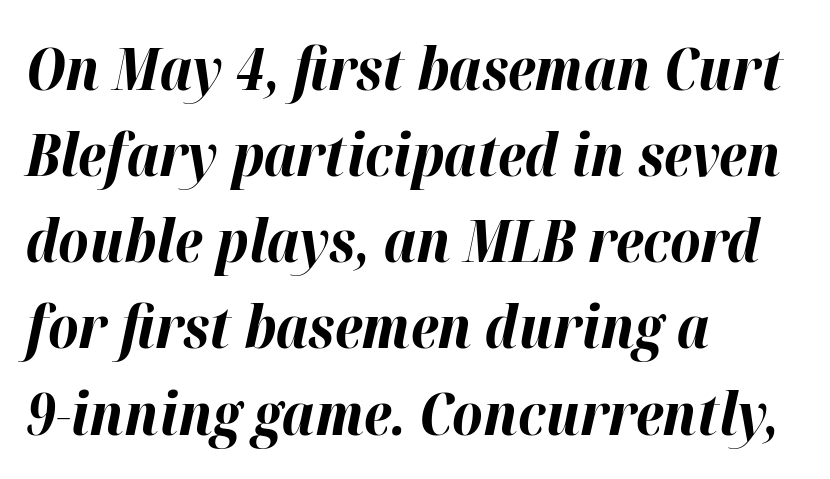
The rendering applies a slant to the glyphs. Note the varied advance widths — an 'i' is clearly narrower than an 'm'. On the weight axis this lands at bold, roughly 700. The string is rendered with underlining switched off.
